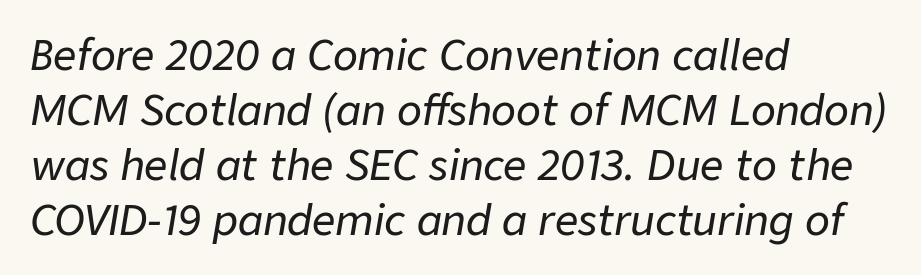
Q: Is the text italic (slanted)? A: Yes, it leans right by about 9 degrees.
Q: Is the text underlined? A: No.
Q: How is the paragraph aligned? A: Left-aligned.
Q: Is the spacing between letters normal or unusually wide? A: Normal.
Q: Is the spacing between lines tight, normal or loose? A: Normal.
Q: Width (condensed, normal, or wide)? A: Normal.
Q: Stroke contrast? A: Low.
Q: x-height? A: Medium.
Q: Monospaced? A: No.
